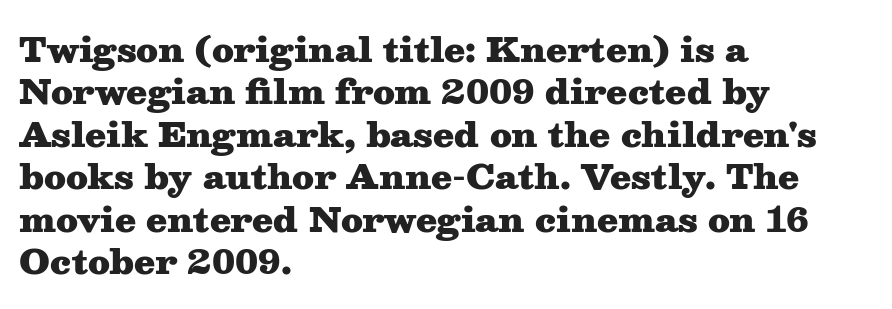
The image shows 34 px heavy, wide serif type, upright; set left-aligned, normal line spacing (1.25x), normal letter spacing, not underlined; medium stroke contrast and a medium x-height.
